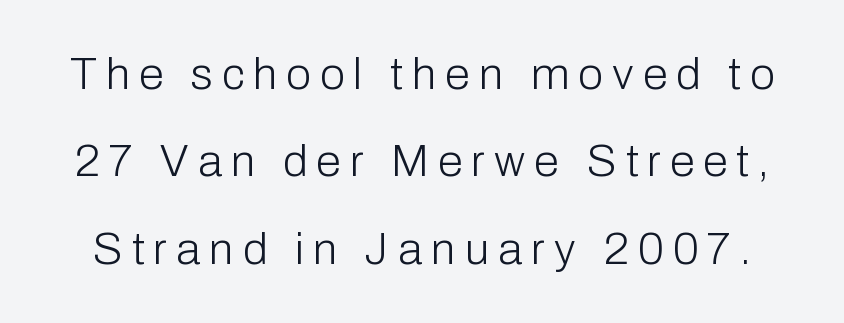
The image shows 45 px light sans-serif type, upright; set loose line spacing (1.94x), unusually wide letter spacing (+0.2 em), not underlined; low stroke contrast and a medium x-height.
